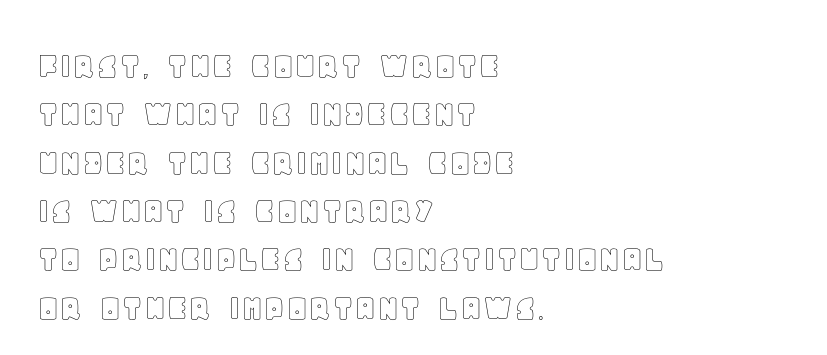
The image shows 39 px text type, upright; set left-aligned, line spacing 1.24x, normal letter spacing, not underlined; a large x-height.
